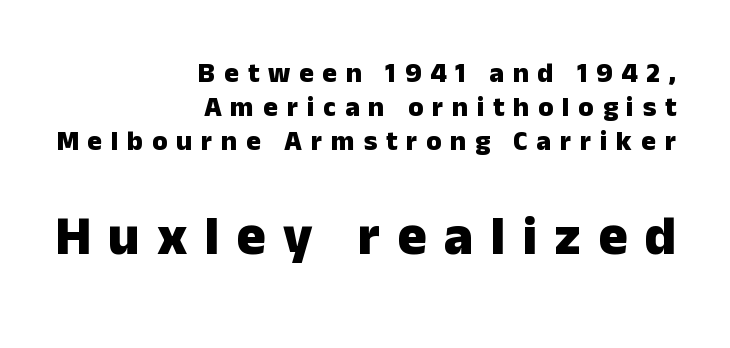
Q: Is the text bold? A: Yes.
Q: Is the text italic (slanted)? A: No, it is upright.
Q: Is the typeface a serif or a sans-serif typeface? A: Sans-serif.
Q: Is the text underlined? A: No.
Q: How is the paragraph aligned? A: Right-aligned.
Q: Is the spacing between letters normal or unusually wide? A: Unusually wide.
Q: Which block of text is set in a larger size, the first (top) or the second (bottom)? A: The second (bottom) one.
Q: Width (condensed, normal, or wide)? A: Normal.
Q: Stroke contrast? A: Low.
Q: x-height? A: Medium.
Q: Monospaced? A: No.
